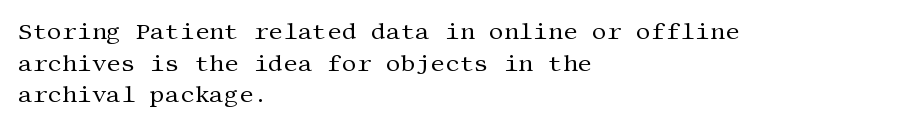
The strokes are not fattened; the text isn't bold. Beneath every word, the page is bare. Every row of glyphs begins at an identical x-position on the left. In terms of posture, this sample is upright.
